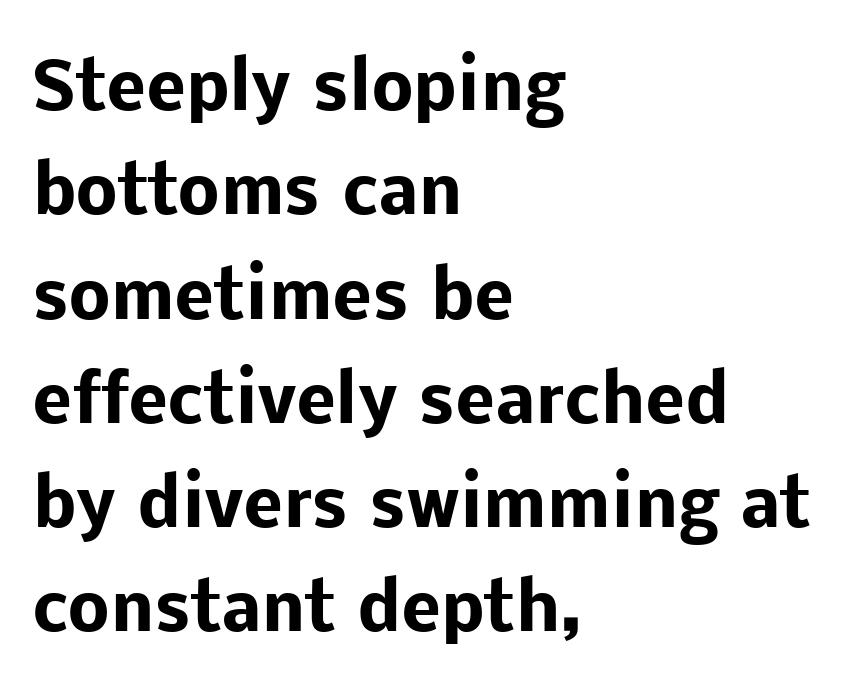
Tall strokes in this sample are plumb rather than angled. These lines keep a tight, regular rhythm from letter to letter. The baseline area is clear. Font category for this specimen: sans-serif.
